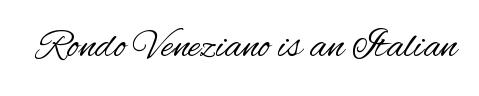
The image shows 41 px regular-weight, condensed sans-serif type; set normal letter spacing, not underlined; medium stroke contrast and a small x-height.
